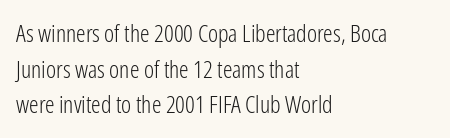
Q: Is the text bold? A: No.
Q: Is the text italic (slanted)? A: No, it is upright.
Q: Is the text underlined? A: No.
Q: How is the paragraph aligned? A: Left-aligned.
Q: Is the spacing between letters normal or unusually wide? A: Normal.
Q: Is the spacing between lines tight, normal or loose? A: Normal.
